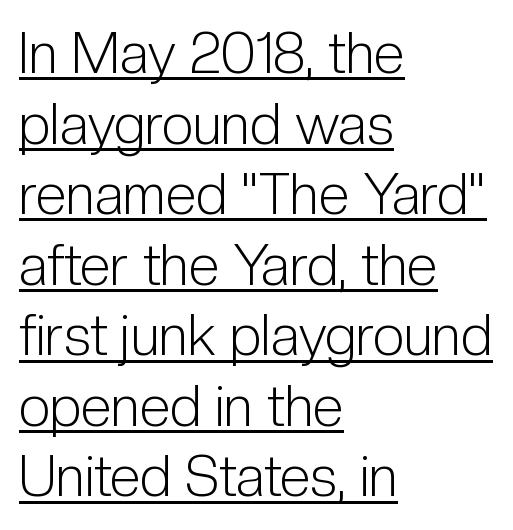
Q: Is the text bold? A: No.
Q: Is the text italic (slanted)? A: No, it is upright.
Q: Is the typeface a serif or a sans-serif typeface? A: Sans-serif.
Q: Is the text underlined? A: Yes.
Q: How is the paragraph aligned? A: Left-aligned.
Q: Is the spacing between letters normal or unusually wide? A: Normal.
Q: Is the spacing between lines tight, normal or loose? A: Normal.
Q: Width (condensed, normal, or wide)? A: Condensed.
Q: Stroke contrast? A: Low.
Q: x-height? A: Medium.
Q: Monospaced? A: No.
